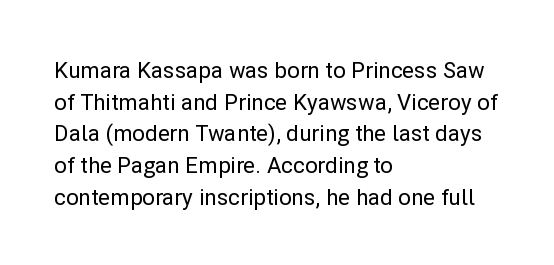
Ordinary non-slanted type is in use. Letter spacing: default. This sample is left-justified, so line endings fall wherever the words run out. Underline: absent. Successive baselines arrive at the customary interval.
